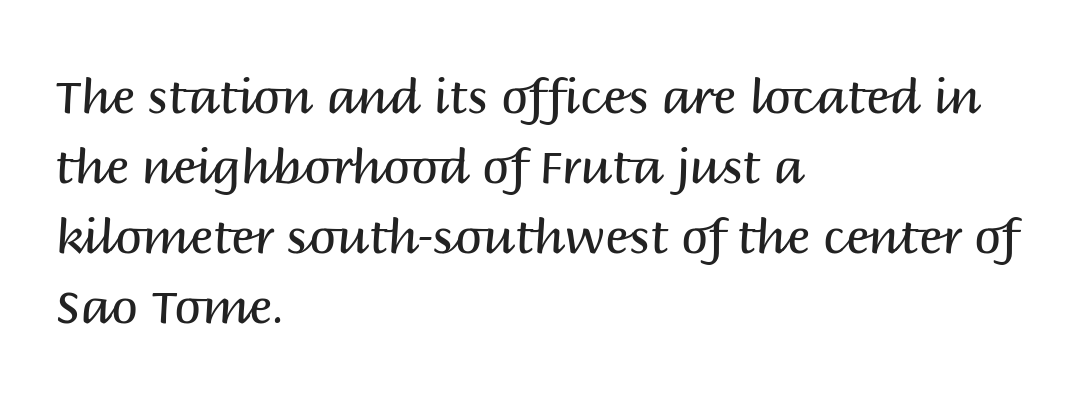
{"serif": "no", "bold": "no", "weight": "regular", "width": "normal", "stroke_contrast": "medium", "x_height": "large", "monospaced": "no", "underline": "no", "align": "left", "line_spacing": "normal", "line_spacing_ratio": 1.46, "letter_spacing": "normal", "letter_spacing_em": 0.0, "glyph_px": 48}
